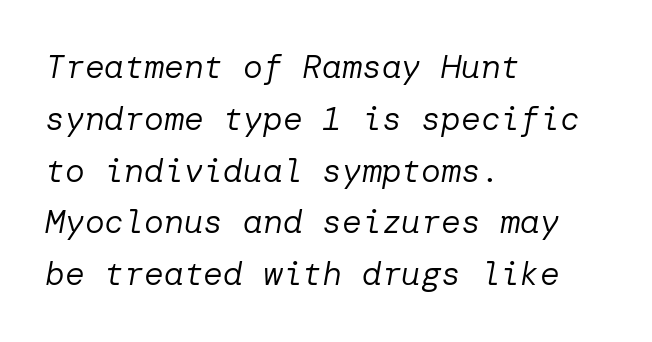
The image shows 33 px regular-weight type, italic (leaning right); set left-aligned, normal line spacing (1.57x), normal letter spacing, not underlined; low stroke contrast and a medium x-height.
